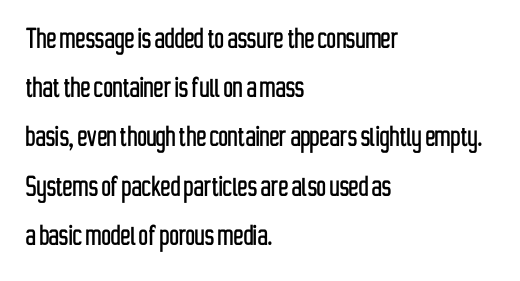
Q: Is the text italic (slanted)? A: No, it is upright.
Q: Is the typeface a serif or a sans-serif typeface? A: Sans-serif.
Q: Is the text underlined? A: No.
Q: How is the paragraph aligned? A: Left-aligned.
Q: Is the spacing between letters normal or unusually wide? A: Normal.
Q: Is the spacing between lines tight, normal or loose? A: Normal.
Q: Width (condensed, normal, or wide)? A: Condensed.
Q: Stroke contrast? A: Low.
Q: x-height? A: Medium.
Q: Monospaced? A: No.
